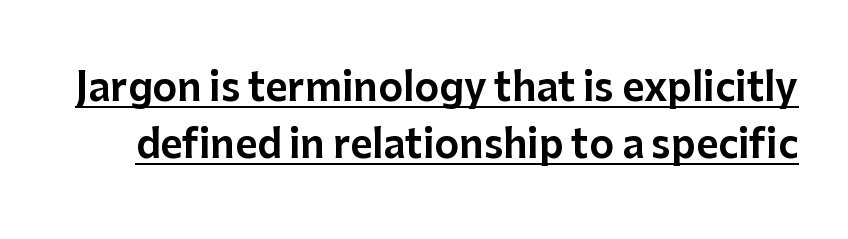
Q: Is the text italic (slanted)? A: No, it is upright.
Q: Is the typeface a serif or a sans-serif typeface? A: Sans-serif.
Q: Is the text underlined? A: Yes.
Q: Is the spacing between letters normal or unusually wide? A: Normal.
Q: Is the spacing between lines tight, normal or loose? A: Normal.
Q: Width (condensed, normal, or wide)? A: Normal.
Q: Stroke contrast? A: Low.
Q: x-height? A: Medium.
Q: Monospaced? A: No.
